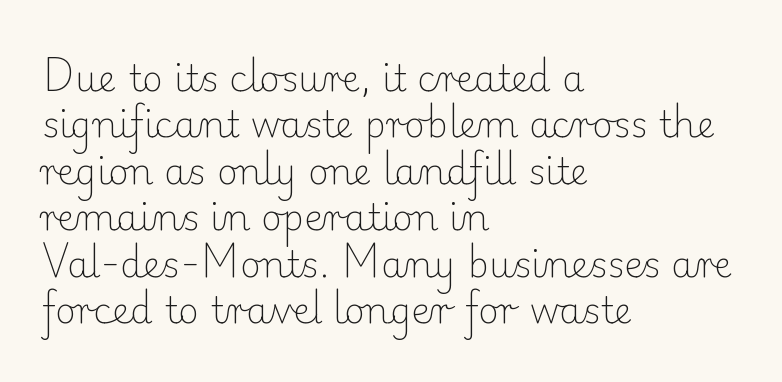
{"serif": "yes", "italic": "no", "bold": "no", "weight": "light", "width": "normal", "stroke_contrast": "low", "x_height": "small", "monospaced": "no", "underline": "no", "align": "left", "line_spacing": "normal", "line_spacing_ratio": 1.29, "letter_spacing": "normal", "letter_spacing_em": 0.0, "glyph_px": 36}
